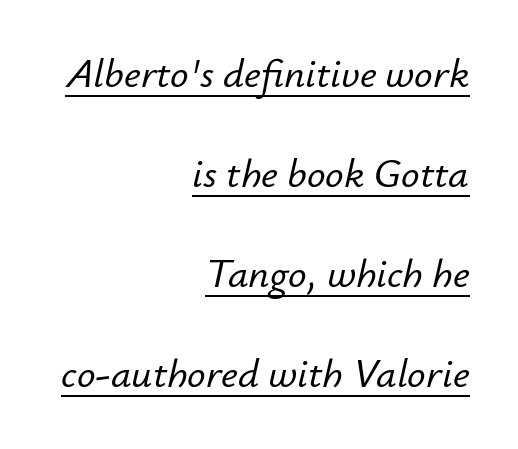
In terms of posture, this sample is oblique. The letters advance in unequal steps, a hallmark of proportional type. Default kerning and tracking; the words read as compact shapes. The typesetter has applied underlining to the passage shown.
